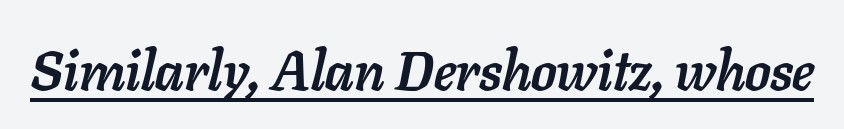
Q: Is the text bold? A: Yes.
Q: Is the text italic (slanted)? A: Yes, it leans right by about 11 degrees.
Q: Is the text underlined? A: Yes.
Q: Is the spacing between letters normal or unusually wide? A: Normal.
Q: Width (condensed, normal, or wide)? A: Normal.
Q: Stroke contrast? A: Low.
Q: x-height? A: Medium.
Q: Monospaced? A: No.
